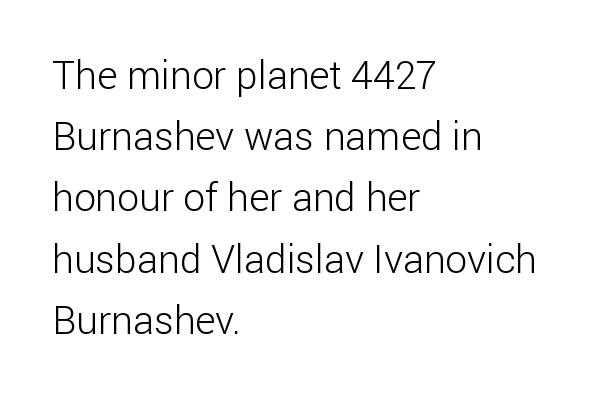
Reading down the column, the eye jumps a familiar distance to each next line. The typeface has the unassuming heft of standard copy or less. Bare-footed words on every line. These lines keep a tight, regular rhythm from letter to letter. You can tell it's not italic because the verticals are truly vertical. Line beginnings align vertically; line endings do not.
